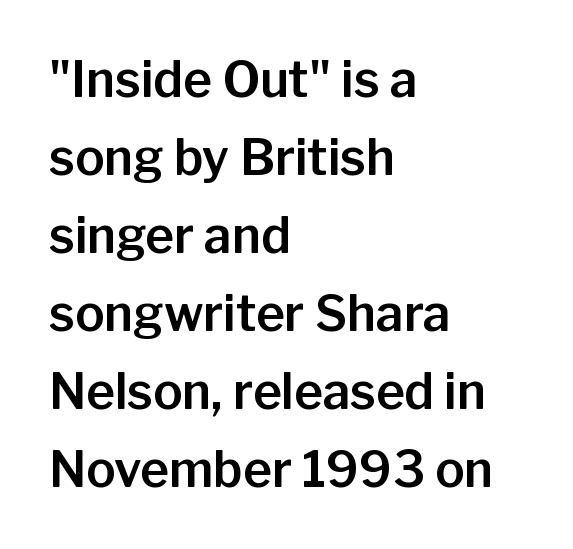
The image shows 49 px sans-serif type, upright; set left-aligned, normal line spacing (1.59x), normal letter spacing, not underlined; low stroke contrast and a medium x-height.
